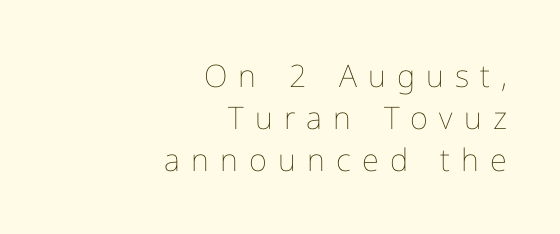
{"italic": "no", "bold": "no", "weight": "thin", "width": "normal", "stroke_contrast": "low", "x_height": "medium", "monospaced": "no", "underline": "no", "align": "right", "line_spacing": "normal", "line_spacing_ratio": 1.35, "letter_spacing": "wide", "letter_spacing_em": 0.36, "glyph_px": 31}
